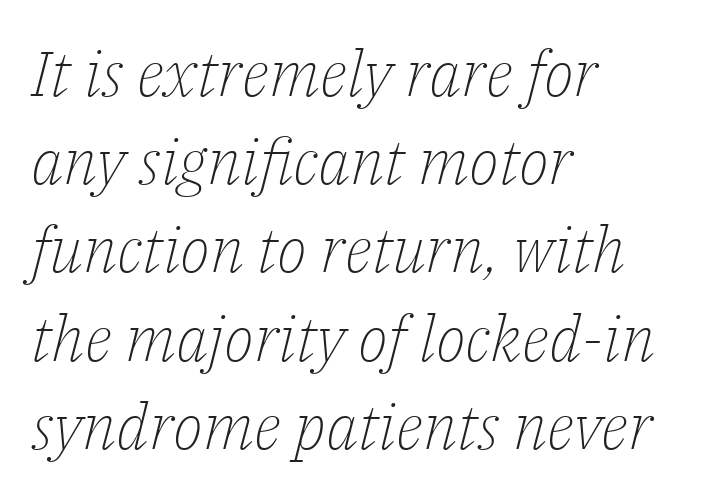
{"serif": "yes", "italic": "yes", "lean": "right", "slant_degrees": 14, "bold": "no", "weight": "light", "width": "normal", "stroke_contrast": "low", "x_height": "medium", "monospaced": "no", "underline": "no", "align": "left", "line_spacing": "normal", "line_spacing_ratio": 1.4, "letter_spacing": "normal", "letter_spacing_em": 0.0, "glyph_px": 63}
